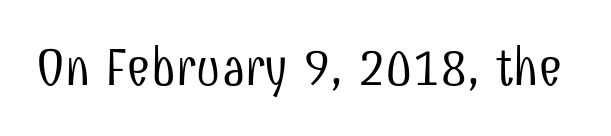
{"serif": "no", "italic": "no", "bold": "no", "weight": "light", "width": "condensed", "stroke_contrast": "low", "x_height": "medium", "monospaced": "no", "underline": "no", "letter_spacing": "normal", "letter_spacing_em": 0.0, "glyph_px": 53}
